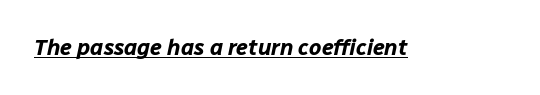
Q: Is the text bold? A: Yes.
Q: Is the text italic (slanted)? A: Yes, it leans right by about 12 degrees.
Q: Is the text underlined? A: Yes.
Q: Is the spacing between letters normal or unusually wide? A: Normal.
